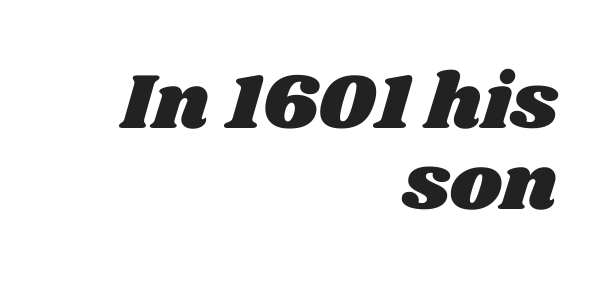
{"width": "wide", "stroke_contrast": "medium", "x_height": "large", "monospaced": "no", "underline": "no", "align": "right", "line_spacing": "tight", "line_spacing_ratio": 1.03, "letter_spacing": "normal", "letter_spacing_em": 0.0, "glyph_px": 79}
